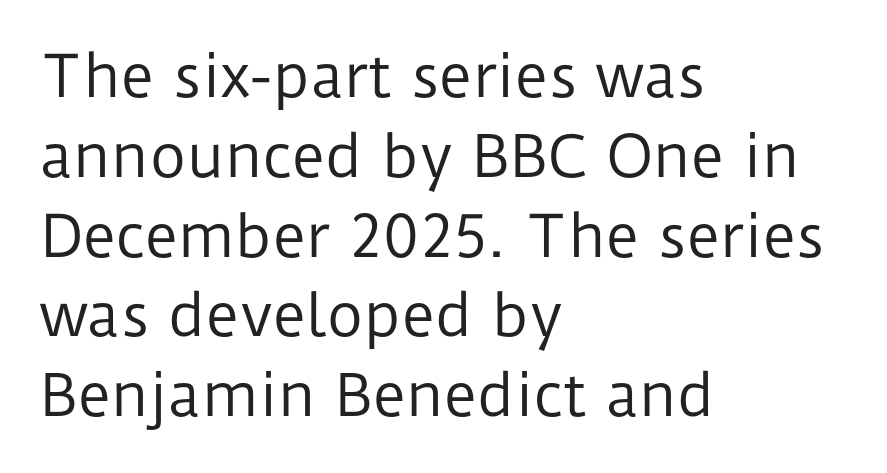
Observe the ordinary spacing: letters are neighbours, not strangers. Regarding serifs, this sample does without them. Think standard paragraph weight, or any step lighter than that. In terms of posture, this sample is upright.
